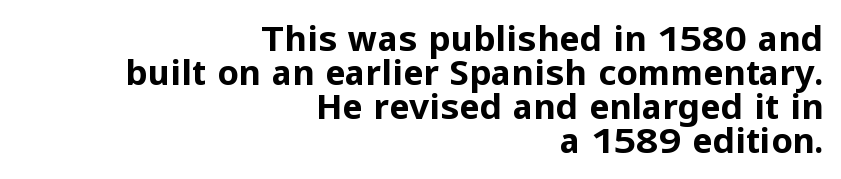
Q: Is the text bold? A: Yes.
Q: Is the text italic (slanted)? A: No, it is upright.
Q: Is the typeface a serif or a sans-serif typeface? A: Sans-serif.
Q: Is the text underlined? A: No.
Q: How is the paragraph aligned? A: Right-aligned.
Q: Is the spacing between letters normal or unusually wide? A: Normal.
Q: Is the spacing between lines tight, normal or loose? A: Tight.
Q: Width (condensed, normal, or wide)? A: Normal.
Q: Stroke contrast? A: Low.
Q: x-height? A: Medium.
Q: Monospaced? A: No.
